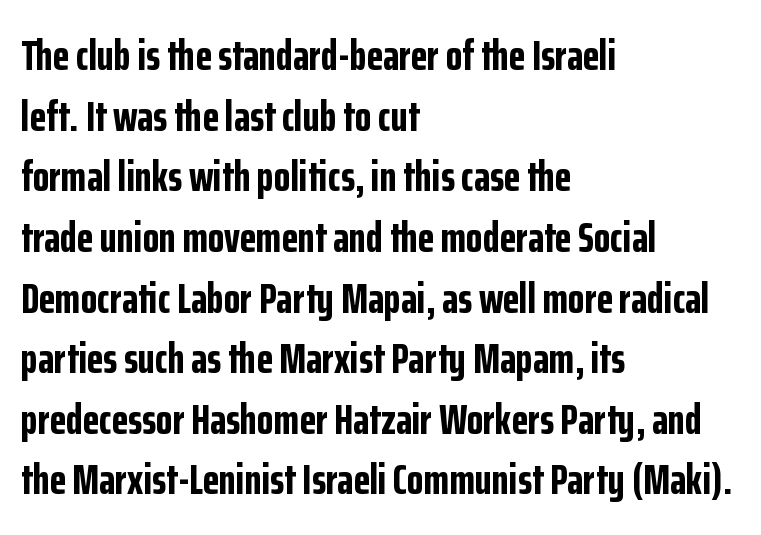
{"serif": "no", "italic": "no", "bold": "yes", "weight": "bold", "width": "condensed", "stroke_contrast": "low", "x_height": "medium", "monospaced": "no", "underline": "no", "align": "left", "line_spacing": "normal", "line_spacing_ratio": 1.41, "letter_spacing": "normal", "letter_spacing_em": 0.0, "glyph_px": 43}
